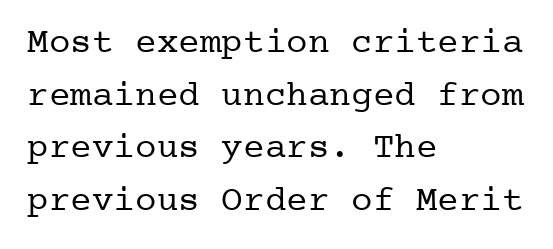
Tall strokes in this sample are plumb rather than angled. Font category for this specimen: serif. Weight: not bold — regular or lighter. One-word summary of the alignment: left.
